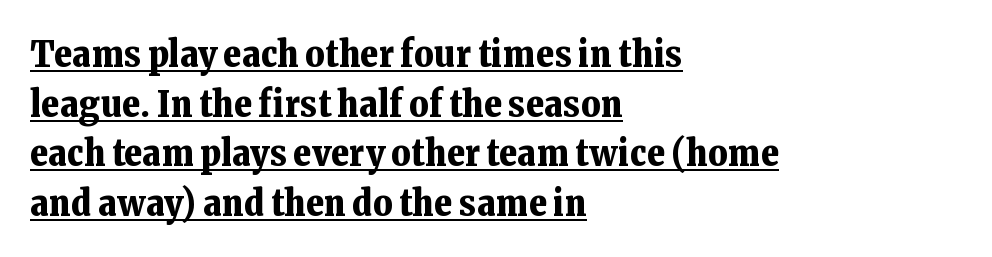
The image shows 37 px bold serif type, upright; set left-aligned, normal line spacing (1.34x), normal letter spacing, underlined; low stroke contrast and a medium x-height.
